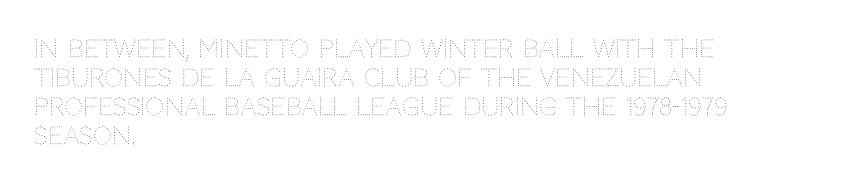
Q: Is the text bold? A: No.
Q: Is the text italic (slanted)? A: No, it is upright.
Q: Is the text underlined? A: No.
Q: How is the paragraph aligned? A: Left-aligned.
Q: Is the spacing between letters normal or unusually wide? A: Normal.
